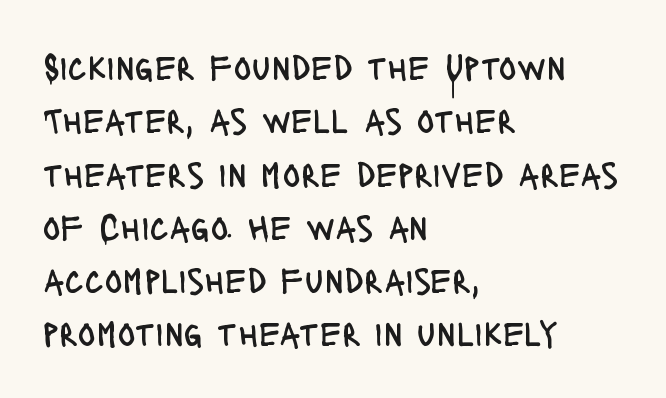
Q: Is the text bold? A: No.
Q: Is the text italic (slanted)? A: No, it is upright.
Q: Is the typeface a serif or a sans-serif typeface? A: Sans-serif.
Q: Is the text underlined? A: No.
Q: How is the paragraph aligned? A: Left-aligned.
Q: Is the spacing between letters normal or unusually wide? A: Normal.
Q: Is the spacing between lines tight, normal or loose? A: Normal.
Q: Width (condensed, normal, or wide)? A: Condensed.
Q: Stroke contrast? A: Low.
Q: x-height? A: Large.
Q: Monospaced? A: No.
